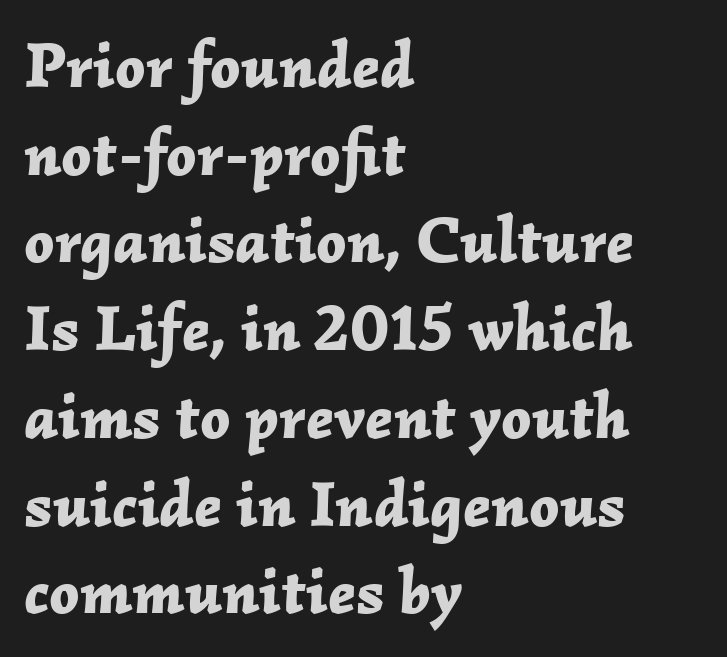
The image shows 65 px bold type, italic (leaning right); set left-aligned, normal line spacing (1.35x), normal letter spacing, not underlined; low stroke contrast and a medium x-height.
